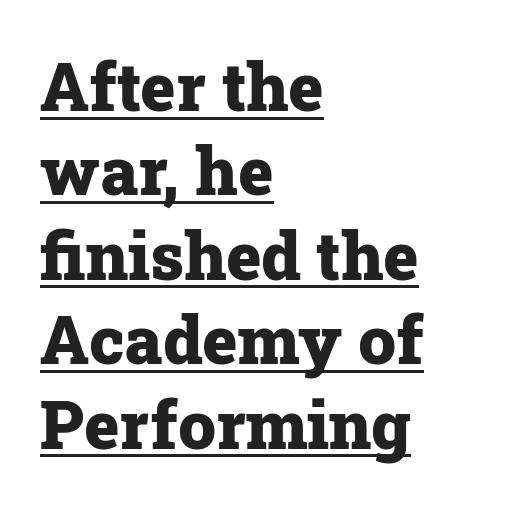
Regarding serifs, this sample has them. Underlined type. Nope, not italic — everything's standing straight. What stands out about the letter spacing? Nothing — it is the standard amount. These lines are rendered in a variable-pitch font.
